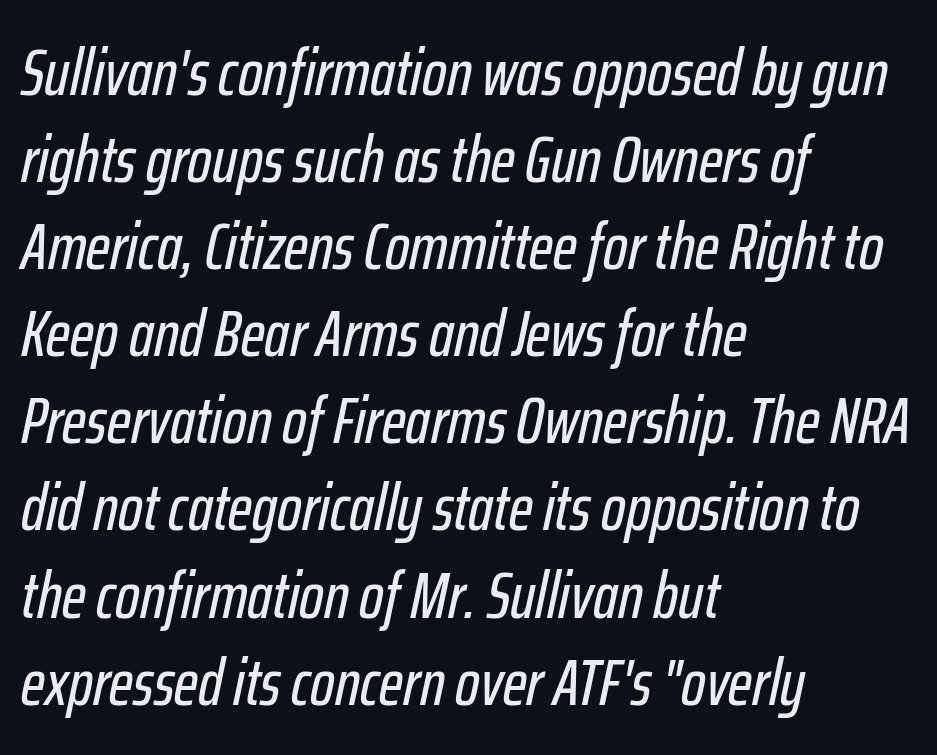
The image shows 65 px condensed type, italic (leaning right); set left-aligned, normal line spacing (1.34x), normal letter spacing, not underlined; low stroke contrast and a medium x-height.
